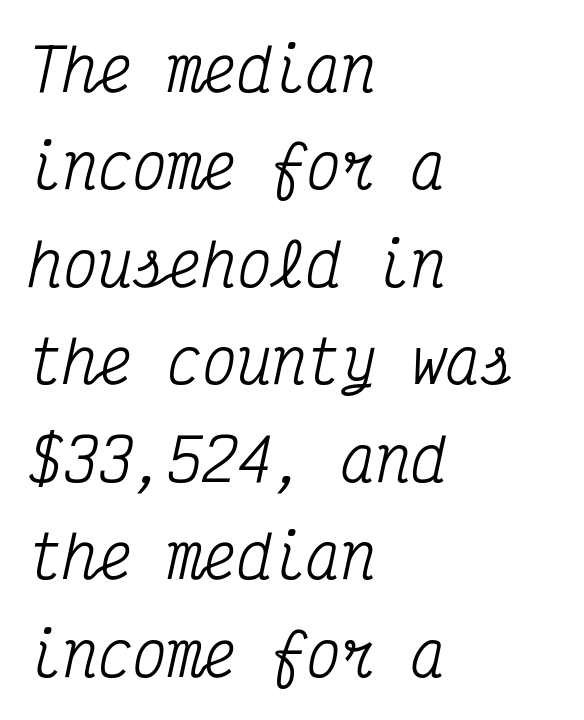
The lettering tilts uniformly, giving the passage an italic look. The paragraph shown leans on its left margin. You can tell from the footed stems that serif type was used. A typesetter would call this monospace, since all characters share one set width. Students, note that the glyphs here touch the page at normal intervals. One glance says typical: line gaps are just what's usual.
